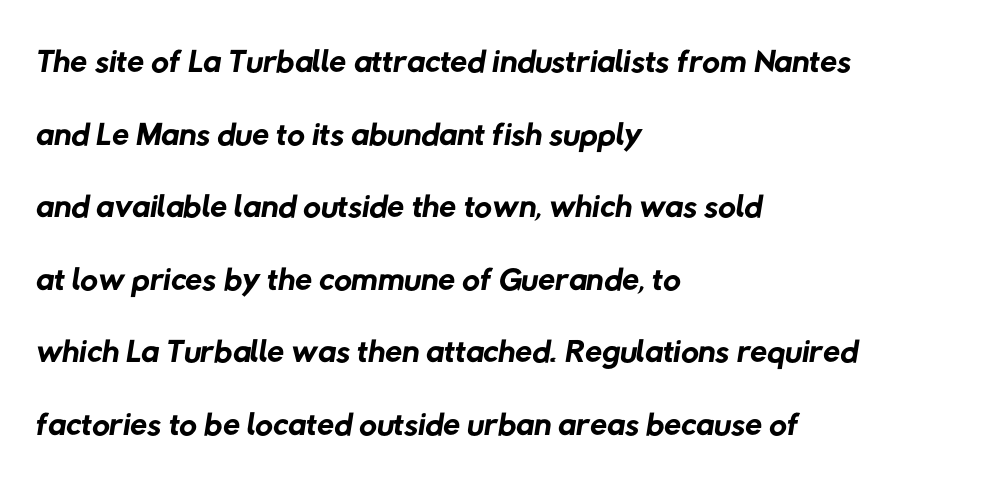
The image shows 49 px regular-weight sans-serif type; set left-aligned, normal line spacing (1.48x), normal letter spacing, not underlined; low stroke contrast and a medium x-height.
